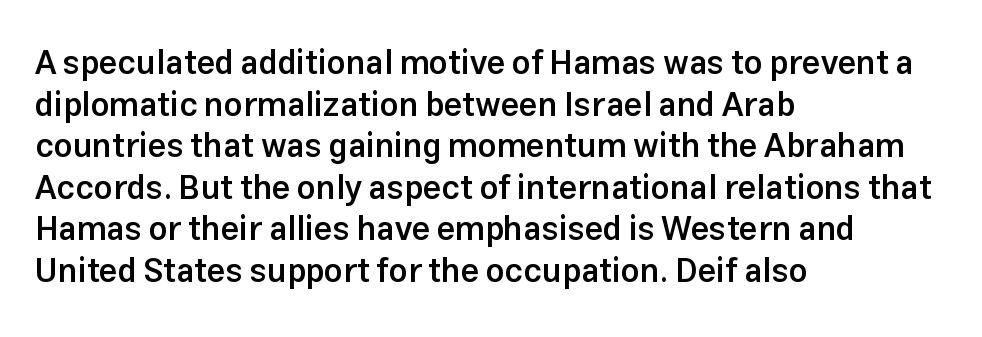
Q: Is the text bold? A: Semi-bold.
Q: Is the text italic (slanted)? A: No, it is upright.
Q: Is the typeface a serif or a sans-serif typeface? A: Sans-serif.
Q: Is the text underlined? A: No.
Q: How is the paragraph aligned? A: Left-aligned.
Q: Is the spacing between letters normal or unusually wide? A: Normal.
Q: Is the spacing between lines tight, normal or loose? A: Normal.
Q: Width (condensed, normal, or wide)? A: Normal.
Q: Stroke contrast? A: Low.
Q: x-height? A: Medium.
Q: Monospaced? A: No.
